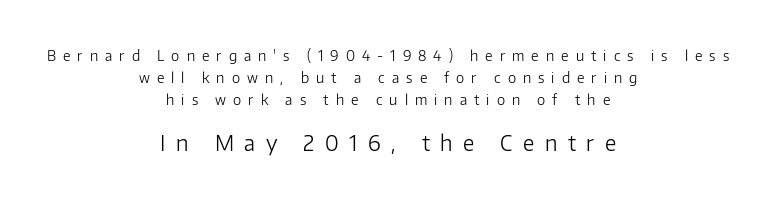
Q: Is the text bold? A: No.
Q: Is the text italic (slanted)? A: No, it is upright.
Q: Is the text underlined? A: No.
Q: How is the paragraph aligned? A: Centered.
Q: Is the spacing between letters normal or unusually wide? A: Unusually wide.
Q: Is the spacing between lines tight, normal or loose? A: Normal.
Q: Which block of text is set in a larger size, the first (top) or the second (bottom)? A: The second (bottom) one.
